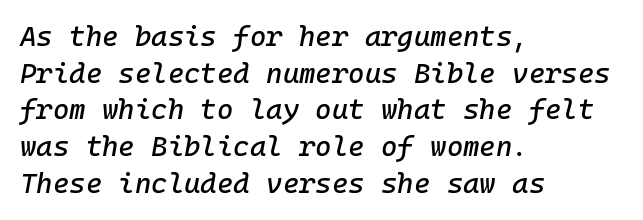
Type without underlining. The block of text has a typical density, with ordinary space between rows. The tracking reads as untouched default to a designer's eye. Observe the lean: these are italic letterforms. Compared with a centered layout, this one pins lines to the left instead. Monospaced: the letters line up in strict vertical columns.
